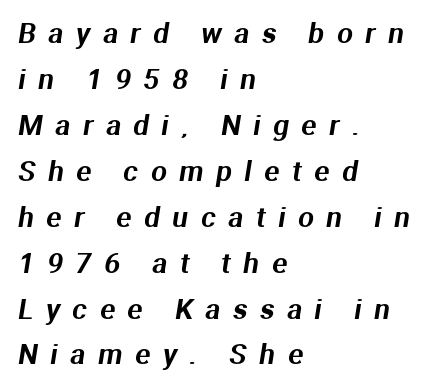
{"serif": "no", "width": "normal", "stroke_contrast": "medium", "x_height": "medium", "monospaced": "no", "underline": "no", "align": "left", "line_spacing": "normal", "line_spacing_ratio": 1.64, "letter_spacing": "wide", "letter_spacing_em": 0.45, "glyph_px": 28}
